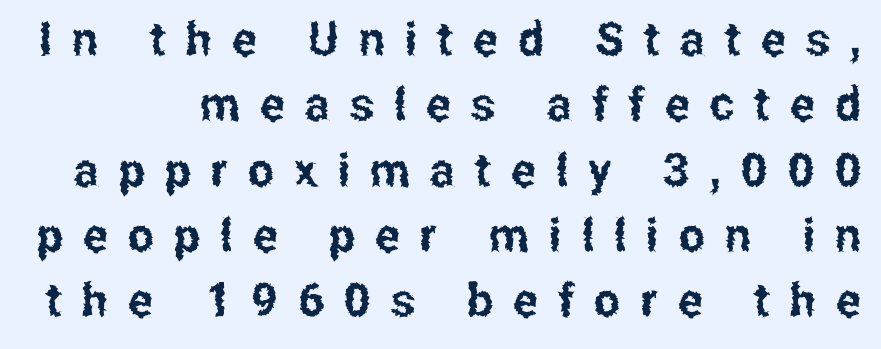
Q: Is the text italic (slanted)? A: No, it is upright.
Q: Is the typeface a serif or a sans-serif typeface? A: Sans-serif.
Q: Is the text underlined? A: No.
Q: Is the spacing between letters normal or unusually wide? A: Unusually wide.
Q: Is the spacing between lines tight, normal or loose? A: Normal.
Q: Width (condensed, normal, or wide)? A: Condensed.
Q: Stroke contrast? A: Low.
Q: x-height? A: Medium.
Q: Monospaced? A: No.
